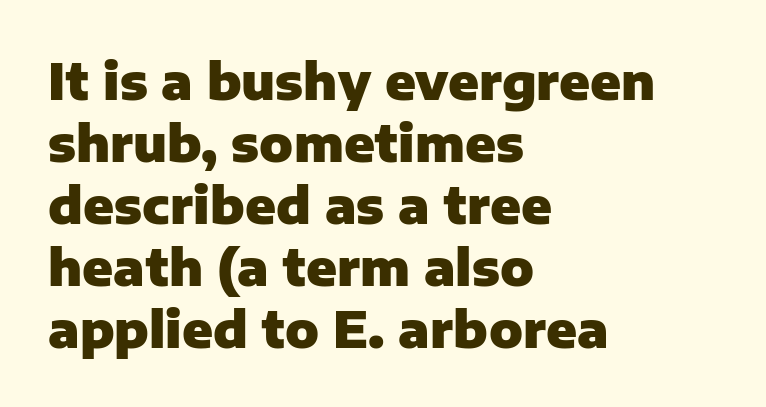
Q: Is the text bold? A: Yes.
Q: Is the text italic (slanted)? A: No, it is upright.
Q: Is the typeface a serif or a sans-serif typeface? A: Sans-serif.
Q: Is the text underlined? A: No.
Q: How is the paragraph aligned? A: Left-aligned.
Q: Is the spacing between letters normal or unusually wide? A: Normal.
Q: Width (condensed, normal, or wide)? A: Normal.
Q: Stroke contrast? A: Low.
Q: x-height? A: Medium.
Q: Monospaced? A: No.
